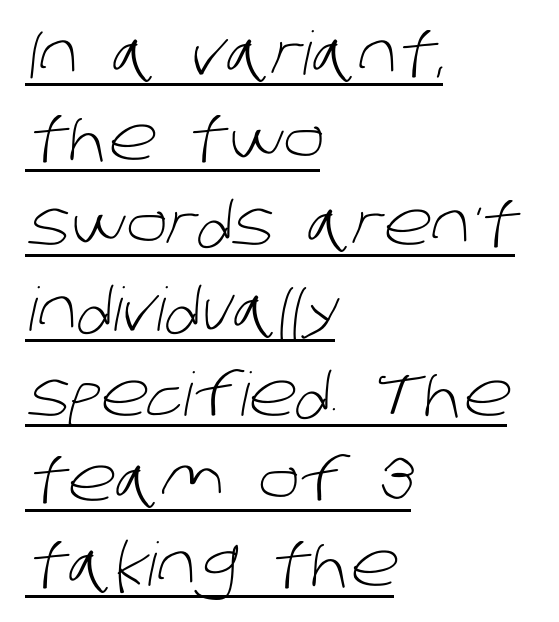
Character widths vary here, with narrow letters taking less room than wide ones. These lines stack with their left ends in a neat column. The typesetting does not lean heavy: it is not bold. What stands out about the letter spacing? Nothing — it is the standard amount.
